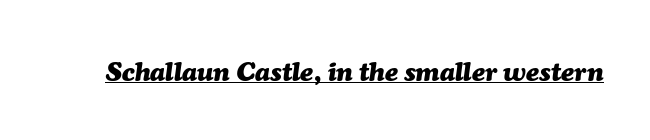
{"italic": "yes", "lean": "right", "slant_degrees": 7, "bold": "yes", "underline": "yes", "letter_spacing": "normal", "letter_spacing_em": 0.0, "glyph_px": 27}
